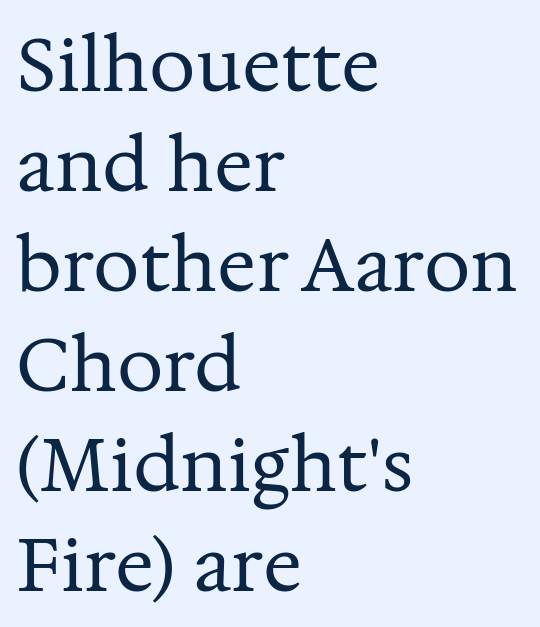
The image shows 73 px regular-weight serif type, upright; set left-aligned, normal line spacing (1.37x), normal letter spacing, not underlined; medium stroke contrast and a medium x-height.
